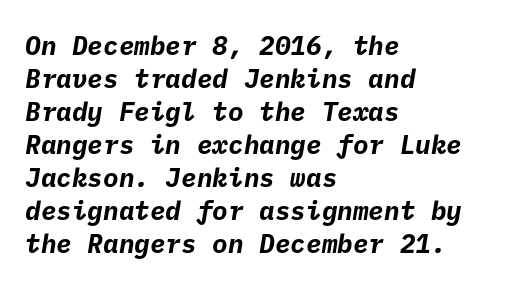
The image shows 26 px bold type; set left-aligned, normal line spacing (1.27x), normal letter spacing, not underlined.
